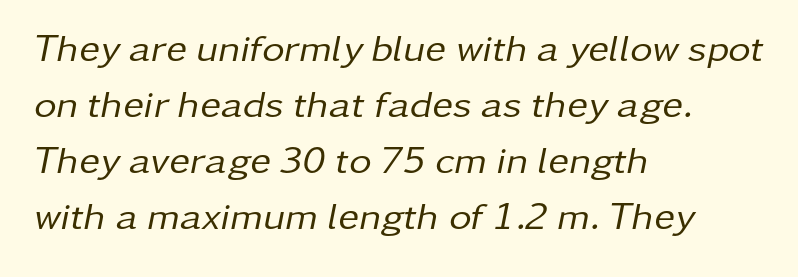
Q: Is the text bold? A: No.
Q: Is the text italic (slanted)? A: Yes, it leans right by about 11 degrees.
Q: Is the text underlined? A: No.
Q: How is the paragraph aligned? A: Left-aligned.
Q: Is the spacing between letters normal or unusually wide? A: Normal.
Q: Is the spacing between lines tight, normal or loose? A: Normal.
Q: Width (condensed, normal, or wide)? A: Normal.
Q: Stroke contrast? A: Low.
Q: x-height? A: Medium.
Q: Monospaced? A: No.
